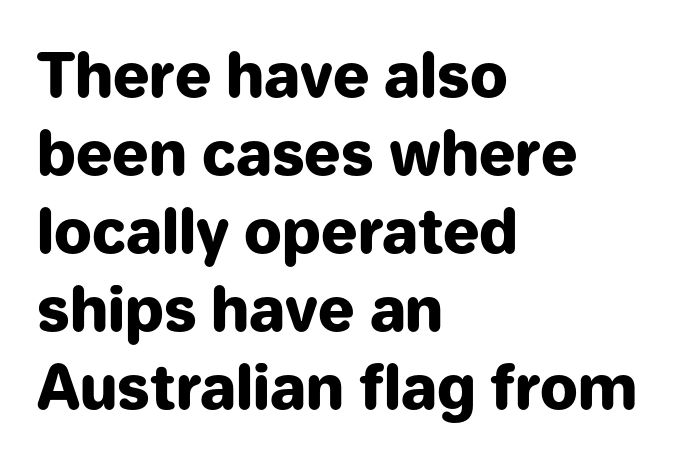
The image shows 60 px heavy sans-serif type, upright; set left-aligned, normal line spacing (1.3x), normal letter spacing, not underlined; low stroke contrast and a medium x-height.
